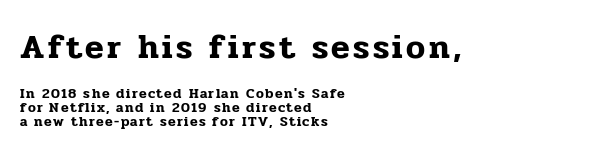
Character size in the leading block exceeds that of the trailing block. These lines are rendered in a variable-pitch font. The text block is weighted toward the left margin, trailing off unevenly rightward. Upright lettering throughout. One glance says dense: line gaps are narrower than usual.
